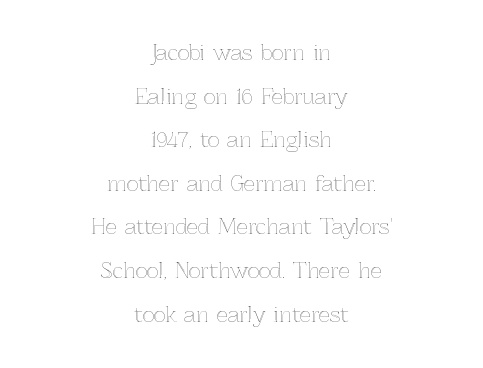
Q: Is the text italic (slanted)? A: No, it is upright.
Q: Is the text underlined? A: No.
Q: How is the paragraph aligned? A: Centered.
Q: Is the spacing between letters normal or unusually wide? A: Normal.
Q: Is the spacing between lines tight, normal or loose? A: Loose.
